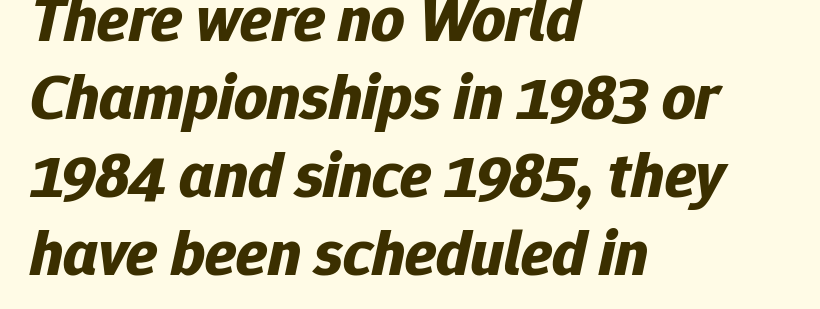
Q: Is the text bold? A: Yes.
Q: Is the text italic (slanted)? A: Yes, it leans right by about 12 degrees.
Q: Is the text underlined? A: No.
Q: How is the paragraph aligned? A: Left-aligned.
Q: Is the spacing between letters normal or unusually wide? A: Normal.
Q: Width (condensed, normal, or wide)? A: Normal.
Q: Stroke contrast? A: Low.
Q: x-height? A: Medium.
Q: Monospaced? A: No.
